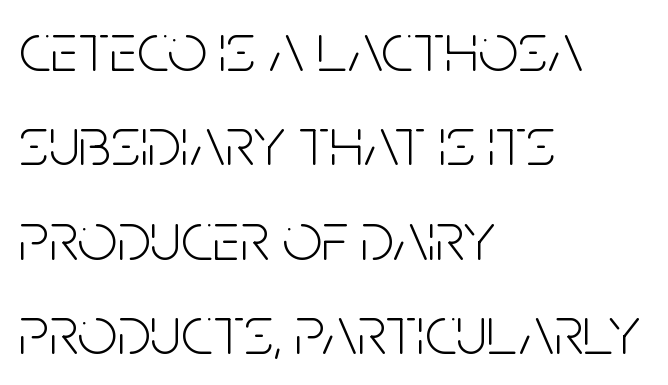
The image shows 70 px light, condensed sans-serif type, upright; set left-aligned, normal line spacing (1.35x), normal letter spacing, not underlined; low stroke contrast and a large x-height.
